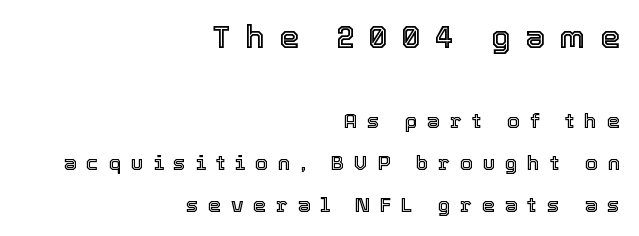
The image shows 32 px text type, upright; set right-aligned, loose line spacing (2.0x), unusually wide letter spacing (+0.46 em), not underlined; the first (top) block is 1.52x larger; a medium x-height.
